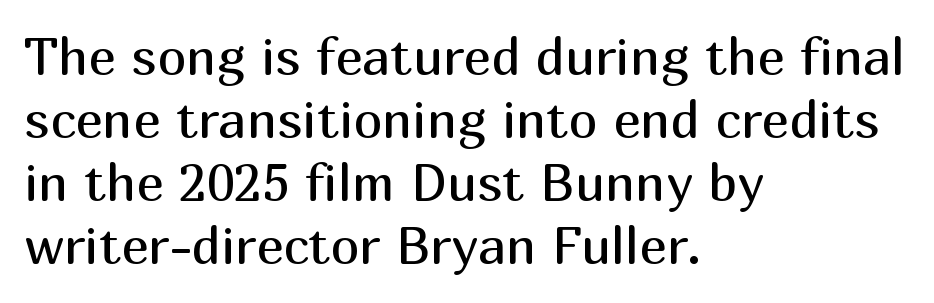
The image shows 52 px regular-weight sans-serif type, upright; set left-aligned, line spacing 1.21x, normal letter spacing, not underlined; medium stroke contrast and a medium x-height.
